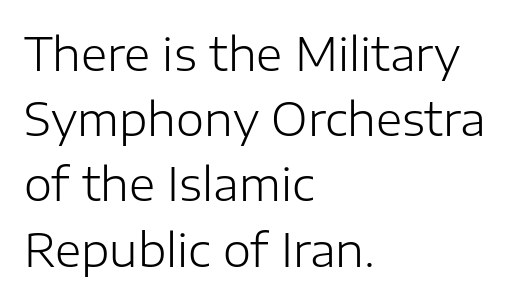
Do the characters align in a grid? No, the font is proportional. Are there feet on the stems? There aren't — it's a sans. Caption: multi-line text, flush left, ragged right. The letterforms sit at book weight or below. Does the lettering tilt? It doesn't — this is upright. A typesetter would call this leading conventional body-copy spacing.
